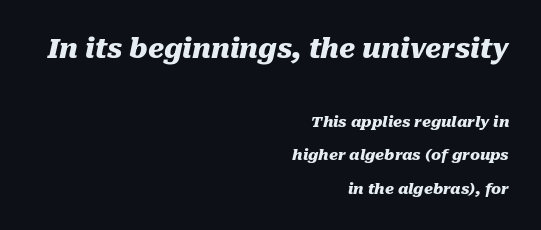
The image shows 27 px bold type, italic (leaning right); set right-aligned, loose line spacing (2.21x), normal letter spacing, not underlined; the first (top) block is 1.8x larger.
